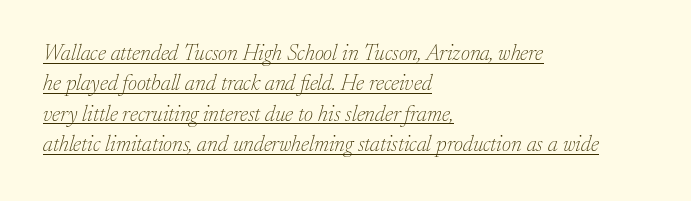
Q: Is the text bold? A: No.
Q: Is the text italic (slanted)? A: Yes, it leans right by about 17 degrees.
Q: Is the text underlined? A: Yes.
Q: How is the paragraph aligned? A: Left-aligned.
Q: Is the spacing between letters normal or unusually wide? A: Normal.
Q: Is the spacing between lines tight, normal or loose? A: Normal.
